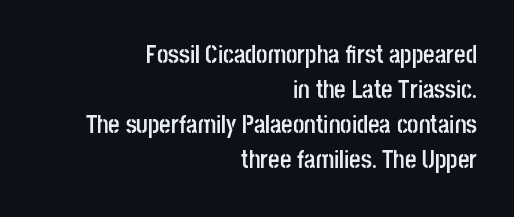
{"italic": "no", "bold": "yes", "underline": "no", "align": "right", "line_spacing": "normal", "line_spacing_ratio": 1.4, "letter_spacing": "normal", "letter_spacing_em": 0.0, "glyph_px": 25}
